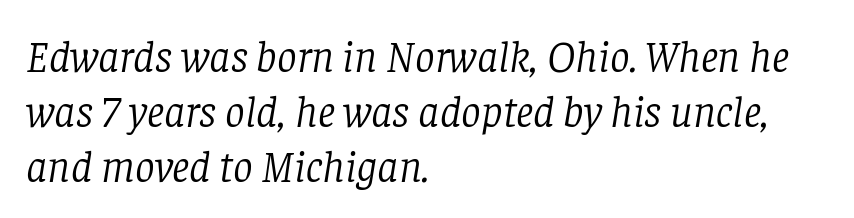
The letterforms sit at book weight or below. Rule under the text: the space is simply empty. Compared with ordinary roman type, these characters are visibly tilted. This rendering uses left alignment, leaving the right contour irregular. Is this a fixed-width face? No — the glyphs have proportional, varying widths.
